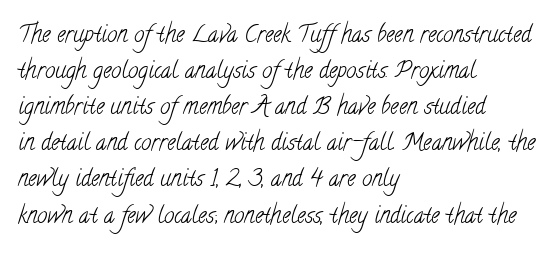
Q: Is the text bold? A: No.
Q: Is the text underlined? A: No.
Q: How is the paragraph aligned? A: Left-aligned.
Q: Is the spacing between letters normal or unusually wide? A: Normal.
Q: Is the spacing between lines tight, normal or loose? A: Normal.
